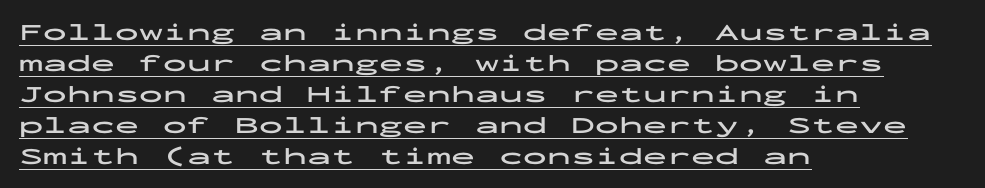
{"italic": "no", "bold": "yes", "underline": "yes", "align": "left", "line_spacing": "normal", "line_spacing_ratio": 1.29, "letter_spacing": "normal", "letter_spacing_em": 0.0, "glyph_px": 24}
